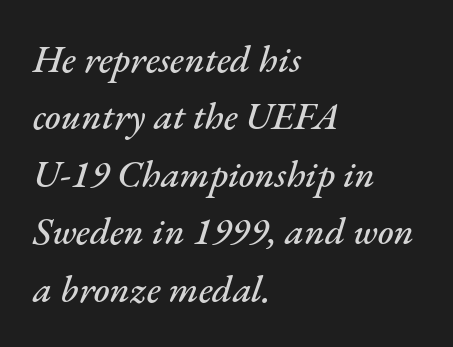
The image shows 38 px text type, italic (leaning right); set left-aligned, normal line spacing (1.51x), normal letter spacing, not underlined; medium stroke contrast and a small x-height.
